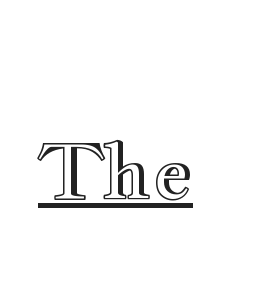
Q: Is the text italic (slanted)? A: No, it is upright.
Q: Is the text underlined? A: Yes.
Q: Is the spacing between letters normal or unusually wide? A: Normal.
Q: Width (condensed, normal, or wide)? A: Wide.
Q: x-height? A: Small.
Q: Monospaced? A: No.
